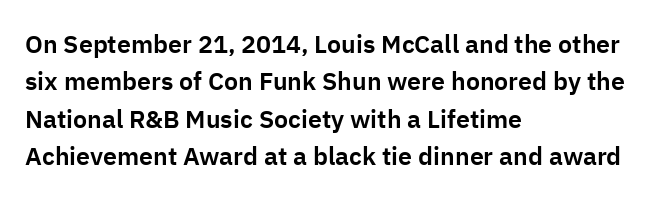
{"italic": "no", "underline": "no", "align": "left", "line_spacing": "normal", "line_spacing_ratio": 1.5, "letter_spacing": "normal", "letter_spacing_em": 0.0, "glyph_px": 25}
